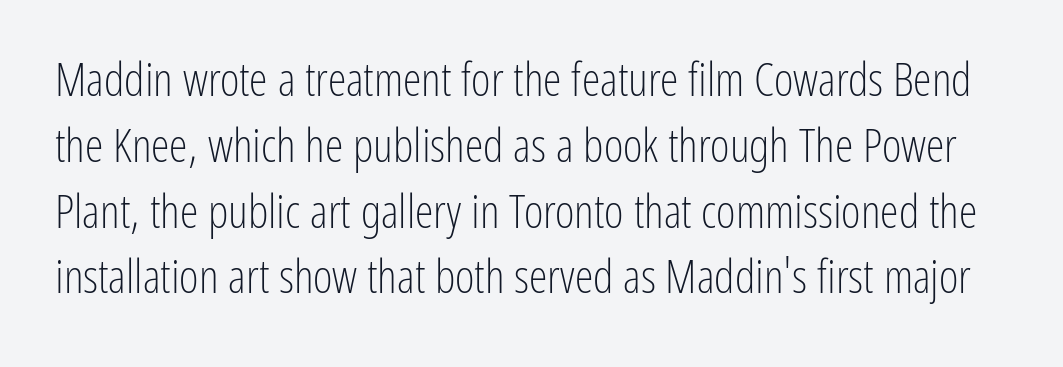
{"serif": "no", "italic": "no", "bold": "no", "weight": "light", "width": "condensed", "stroke_contrast": "low", "x_height": "medium", "monospaced": "no", "underline": "no", "line_spacing": "normal", "line_spacing_ratio": 1.4, "letter_spacing": "normal", "letter_spacing_em": 0.0, "glyph_px": 47}
